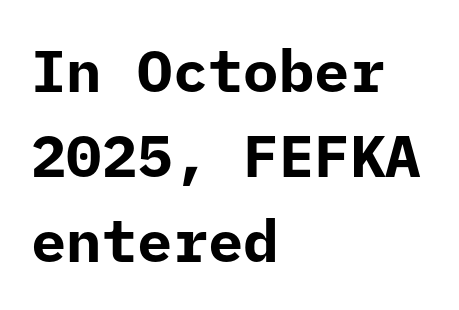
Q: Is the text bold? A: Yes.
Q: Is the text italic (slanted)? A: No, it is upright.
Q: Is the typeface a serif or a sans-serif typeface? A: Sans-serif.
Q: Is the text underlined? A: No.
Q: How is the paragraph aligned? A: Left-aligned.
Q: Is the spacing between letters normal or unusually wide? A: Normal.
Q: Is the spacing between lines tight, normal or loose? A: Normal.
Q: Width (condensed, normal, or wide)? A: Normal.
Q: Stroke contrast? A: Low.
Q: x-height? A: Medium.
Q: Monospaced? A: Yes.
